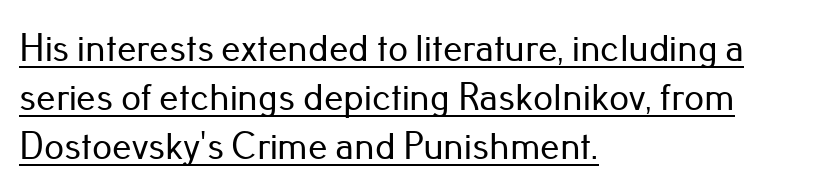
Note: no serifs on the glyphs. Does a line run under the words? Yes, clearly. Every row of glyphs begins at an identical x-position on the left. Is the letter spacing exaggerated? No — it looks like the ordinary default. Each new line begins a customary step beneath the previous one.
